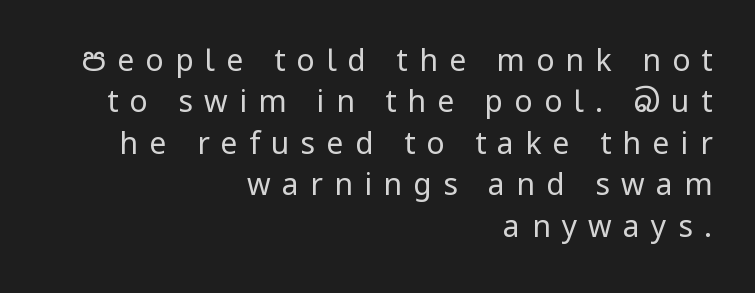
Q: Is the text bold? A: No.
Q: Is the text italic (slanted)? A: No, it is upright.
Q: Is the typeface a serif or a sans-serif typeface? A: Sans-serif.
Q: Is the text underlined? A: No.
Q: How is the paragraph aligned? A: Right-aligned.
Q: Is the spacing between letters normal or unusually wide? A: Unusually wide.
Q: Is the spacing between lines tight, normal or loose? A: Normal.
Q: Width (condensed, normal, or wide)? A: Normal.
Q: Stroke contrast? A: Low.
Q: x-height? A: Medium.
Q: Monospaced? A: No.
